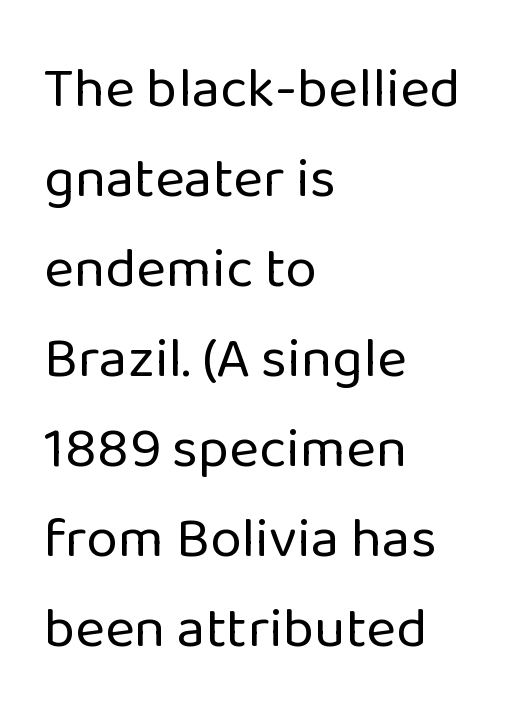
{"serif": "no", "italic": "no", "bold": "no", "weight": "regular", "width": "normal", "stroke_contrast": "low", "x_height": "medium", "monospaced": "no", "underline": "no", "align": "left", "line_spacing": "normal", "line_spacing_ratio": 1.58, "letter_spacing": "normal", "letter_spacing_em": 0.0, "glyph_px": 57}
